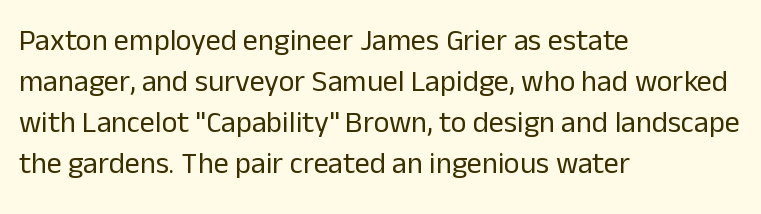
Q: Is the text bold? A: No.
Q: Is the text italic (slanted)? A: No, it is upright.
Q: Is the typeface a serif or a sans-serif typeface? A: Sans-serif.
Q: Is the text underlined? A: No.
Q: How is the paragraph aligned? A: Left-aligned.
Q: Is the spacing between letters normal or unusually wide? A: Normal.
Q: Is the spacing between lines tight, normal or loose? A: Normal.
Q: Width (condensed, normal, or wide)? A: Normal.
Q: Stroke contrast? A: Low.
Q: x-height? A: Medium.
Q: Monospaced? A: No.
